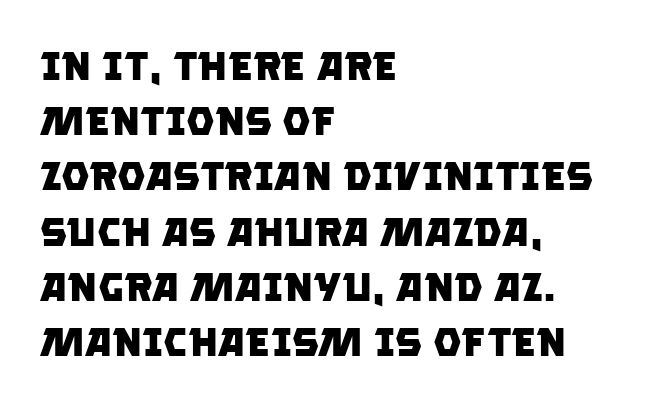
The setting favours the left margin, as ordinary paragraphs usually do. Heavy-handed strokes throughout: this text is bold. Each row of text sits above clean, open space. Regular leading.
